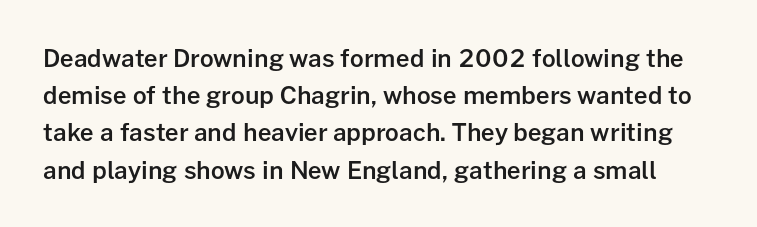
{"italic": "no", "bold": "semi", "underline": "no", "line_spacing": "normal", "line_spacing_ratio": 1.55, "letter_spacing": "normal", "letter_spacing_em": 0.0, "glyph_px": 24}
